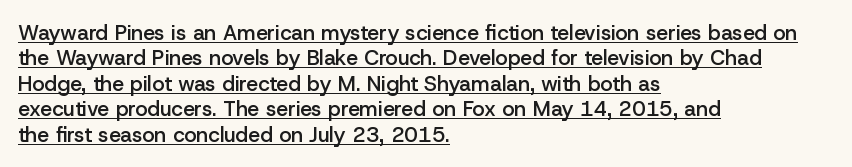
Q: Is the text bold? A: Semi-bold.
Q: Is the text italic (slanted)? A: No, it is upright.
Q: Is the text underlined? A: Yes.
Q: How is the paragraph aligned? A: Left-aligned.
Q: Is the spacing between letters normal or unusually wide? A: Normal.
